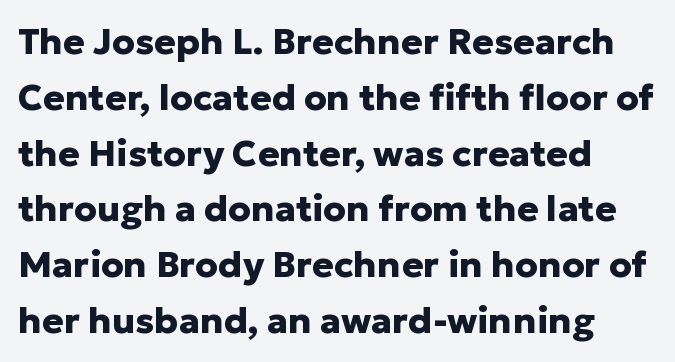
The image shows 36 px heavy sans-serif type, upright; set left-aligned, normal line spacing (1.55x), normal letter spacing, not underlined; low stroke contrast and a medium x-height.
